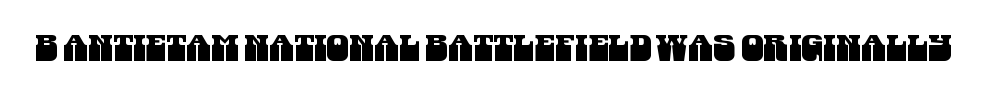
Words appear dense and cohesive because spacing is normal. Anything drawn beneath the words? Only blank space. Character widths vary here, with narrow letters taking less room than wide ones. Are there feet on the stems? There aren't — it's a sans.
